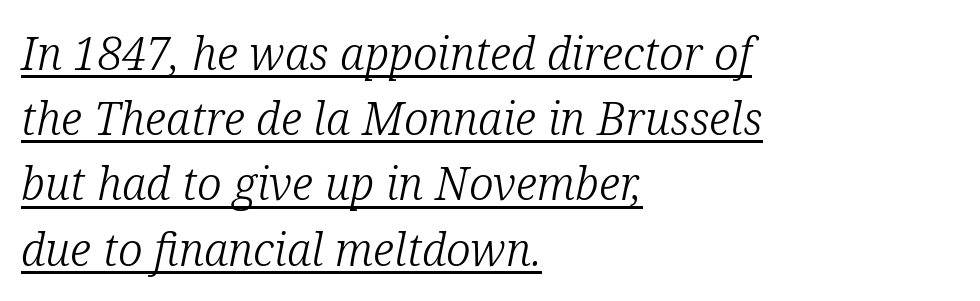
{"serif": "yes", "italic": "yes", "lean": "right", "slant_degrees": 12, "bold": "no", "weight": "light", "width": "normal", "stroke_contrast": "low", "x_height": "medium", "monospaced": "no", "underline": "yes", "align": "left", "line_spacing": "normal", "line_spacing_ratio": 1.45, "letter_spacing": "normal", "letter_spacing_em": 0.0, "glyph_px": 45}
